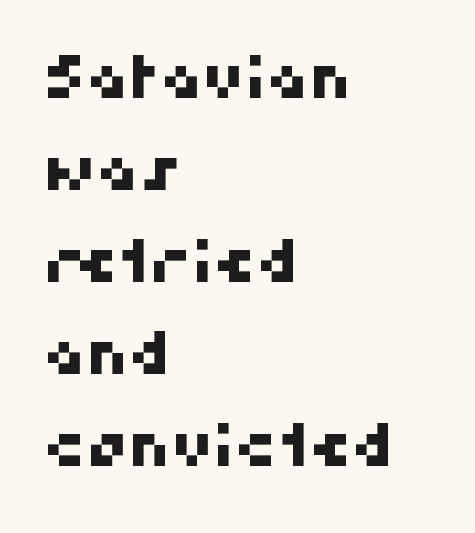
The image shows 59 px sans-serif type; set left-aligned, normal line spacing (1.56x), normal letter spacing, not underlined; high stroke contrast and a medium x-height.
